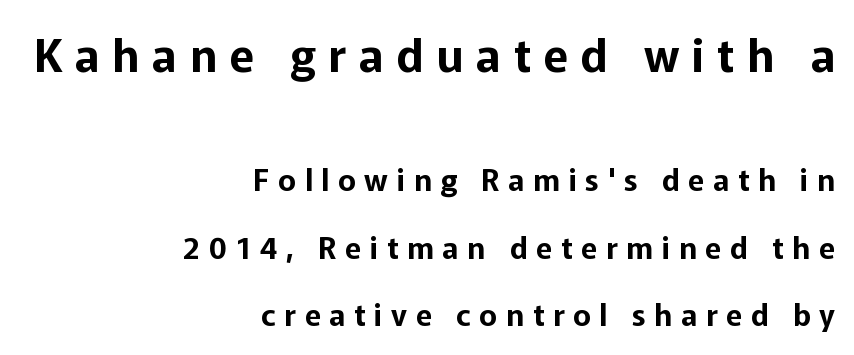
Style check: upright. Each line ends at the same right margin while the left side varies. Are there feet on the stems? There aren't — it's a sans. The gaps between neighbouring characters are conspicuously large. Looks like regular typesetting: each glyph gets only the width it needs.
